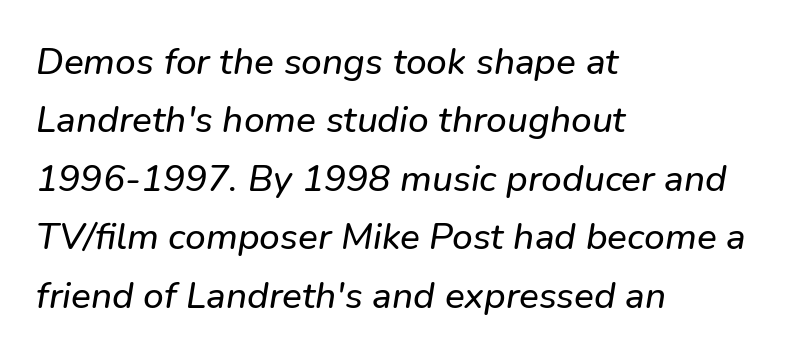
The block of text has a typical density, with ordinary space between rows. The words here are not underlined. The ragged edge is on the right, which tells us the setting is flush left. Honestly, the letter spacing is just normal — you wouldn't notice it. The font's italic variant was chosen for this text.
